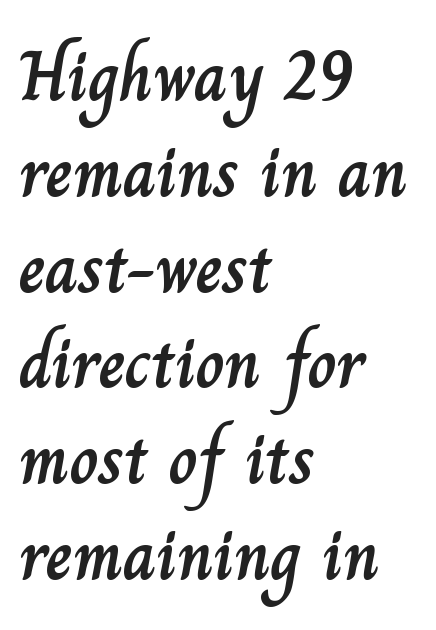
Q: Is the text italic (slanted)? A: Yes.
Q: Is the text underlined? A: No.
Q: How is the paragraph aligned? A: Left-aligned.
Q: Is the spacing between letters normal or unusually wide? A: Normal.
Q: Is the spacing between lines tight, normal or loose? A: Normal.
Q: Width (condensed, normal, or wide)? A: Normal.
Q: Stroke contrast? A: Low.
Q: x-height? A: Small.
Q: Monospaced? A: No.
